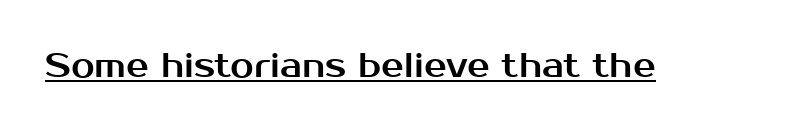
Notice how the stems are strictly vertical — no italics here. The specimen includes a rule beneath the text block's lines. Inter-character spacing is left at the font's built-in metrics. Type style note: lacks serifs.
